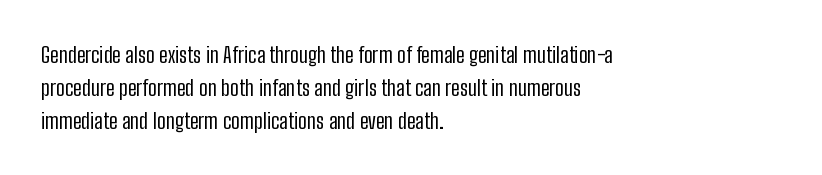
Q: Is the text bold? A: No.
Q: Is the text italic (slanted)? A: No, it is upright.
Q: Is the text underlined? A: No.
Q: How is the paragraph aligned? A: Left-aligned.
Q: Is the spacing between letters normal or unusually wide? A: Normal.
Q: Is the spacing between lines tight, normal or loose? A: Normal.
